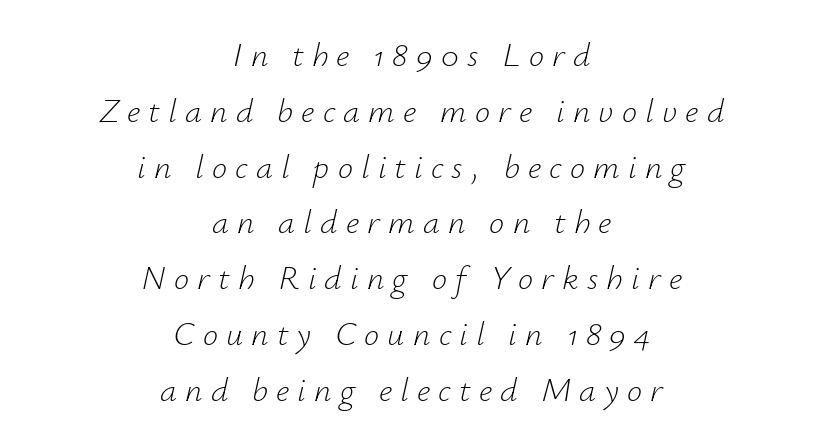
Q: Is the text bold? A: No.
Q: Is the text italic (slanted)? A: Yes, it leans right by about 12 degrees.
Q: Is the text underlined? A: No.
Q: How is the paragraph aligned? A: Centered.
Q: Is the spacing between letters normal or unusually wide? A: Unusually wide.
Q: Is the spacing between lines tight, normal or loose? A: Normal.
Q: Width (condensed, normal, or wide)? A: Normal.
Q: Stroke contrast? A: Low.
Q: x-height? A: Small.
Q: Monospaced? A: No.
